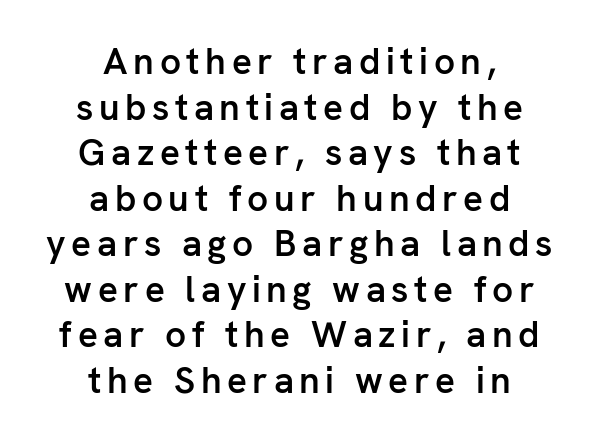
{"serif": "no", "italic": "no", "bold": "semi", "weight": "semibold", "width": "normal", "stroke_contrast": "low", "x_height": "medium", "monospaced": "no", "underline": "no", "align": "center", "line_spacing_ratio": 1.23, "glyph_px": 37}
